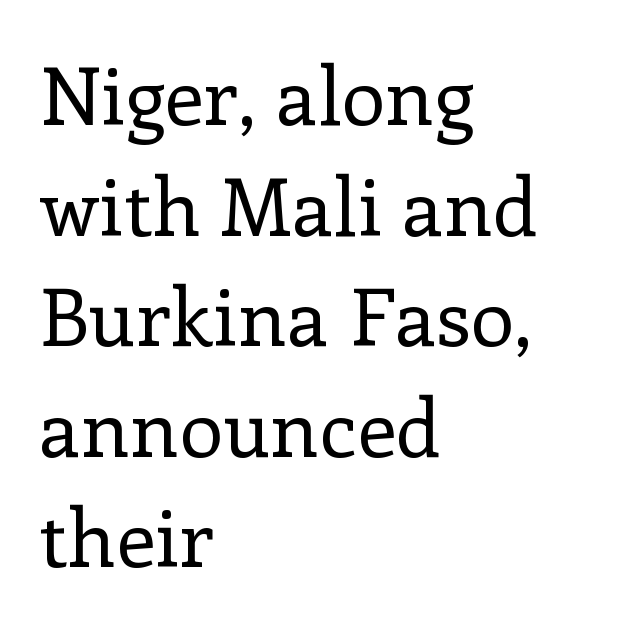
{"serif": "yes", "italic": "no", "bold": "no", "weight": "regular", "width": "normal", "stroke_contrast": "low", "x_height": "medium", "monospaced": "no", "underline": "no", "align": "left", "line_spacing": "normal", "line_spacing_ratio": 1.4, "letter_spacing": "normal", "letter_spacing_em": 0.0, "glyph_px": 79}
